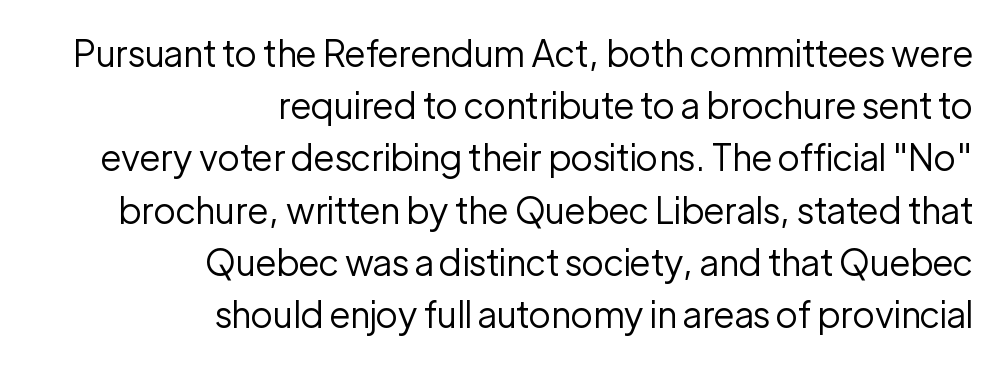
{"serif": "no", "italic": "no", "bold": "no", "weight": "regular", "width": "normal", "stroke_contrast": "low", "x_height": "medium", "monospaced": "no", "underline": "no", "align": "right", "line_spacing": "normal", "line_spacing_ratio": 1.45, "letter_spacing": "normal", "letter_spacing_em": 0.0, "glyph_px": 36}
